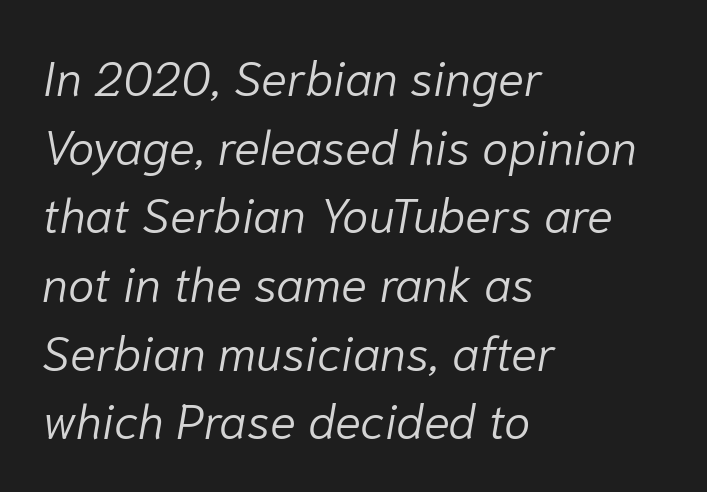
Q: Is the text bold? A: No.
Q: Is the text italic (slanted)? A: Yes, it leans right by about 10 degrees.
Q: Is the text underlined? A: No.
Q: How is the paragraph aligned? A: Left-aligned.
Q: Is the spacing between letters normal or unusually wide? A: Normal.
Q: Is the spacing between lines tight, normal or loose? A: Normal.
Q: Width (condensed, normal, or wide)? A: Normal.
Q: Stroke contrast? A: Low.
Q: x-height? A: Medium.
Q: Monospaced? A: No.
